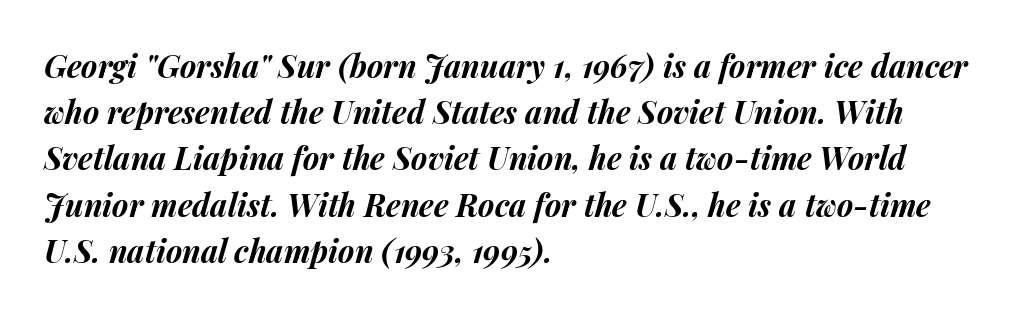
Unmarked baselines from the first word to the last. In CSS terms this would be text-align: left. You could not count columns in this text — the font is proportionally spaced. In terms of leading, this rendering sits right in the middle. The gaps between neighbouring characters are ordinary and unremarkable. A dark, heavy texture on the line: the type is bold.
